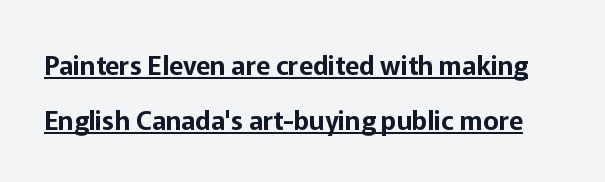
The image shows 26 px text type, upright; set loose line spacing (2.11x), normal letter spacing, underlined.
